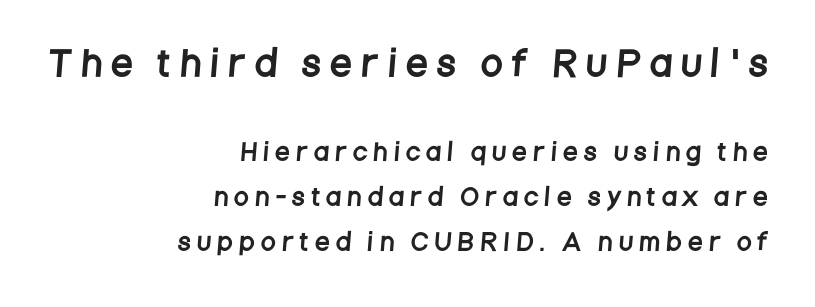
Q: Is the typeface a serif or a sans-serif typeface? A: Sans-serif.
Q: Is the text underlined? A: No.
Q: How is the paragraph aligned? A: Right-aligned.
Q: Is the spacing between letters normal or unusually wide? A: Unusually wide.
Q: Is the spacing between lines tight, normal or loose? A: Loose.
Q: Which block of text is set in a larger size, the first (top) or the second (bottom)? A: The first (top) one.
Q: Width (condensed, normal, or wide)? A: Condensed.
Q: Stroke contrast? A: Low.
Q: x-height? A: Large.
Q: Monospaced? A: No.
